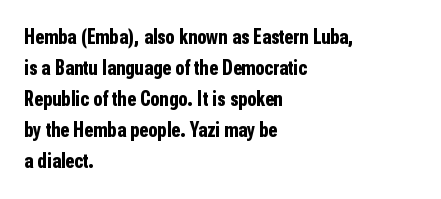
The image shows 21 px bold type, upright; set left-aligned, normal line spacing (1.48x), normal letter spacing, not underlined.
